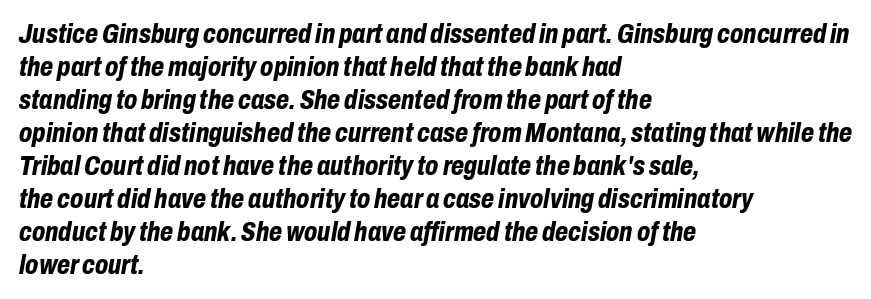
Is the type bold? Yes — the strokes are clearly thick and heavy. Unmarked baselines from the first word to the last. The whole block is typeset with a tilt. Nothing unusual about the tracking: characters are spaced as the font intends. The compositor pushed each line to the left boundary.
